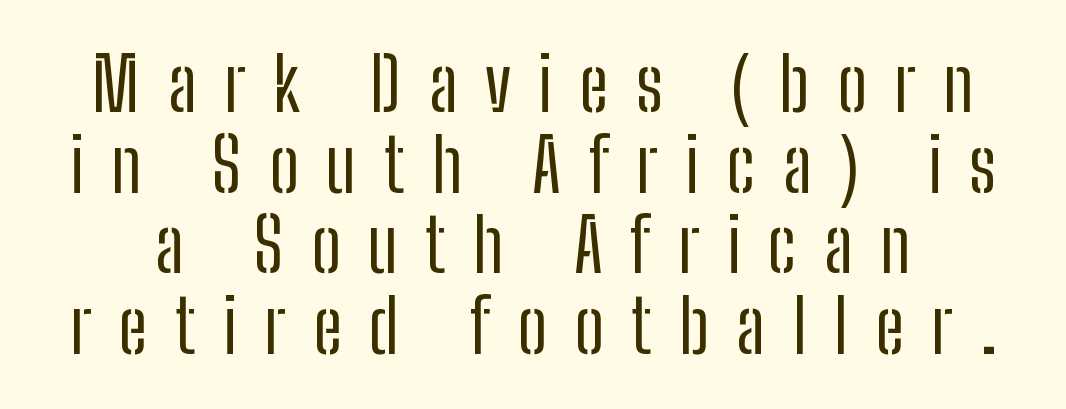
Q: Is the text bold? A: No.
Q: Is the text italic (slanted)? A: No, it is upright.
Q: Is the typeface a serif or a sans-serif typeface? A: Sans-serif.
Q: Is the text underlined? A: No.
Q: Is the spacing between letters normal or unusually wide? A: Unusually wide.
Q: Is the spacing between lines tight, normal or loose? A: Tight.
Q: Width (condensed, normal, or wide)? A: Condensed.
Q: Stroke contrast? A: Low.
Q: x-height? A: Medium.
Q: Monospaced? A: No.
